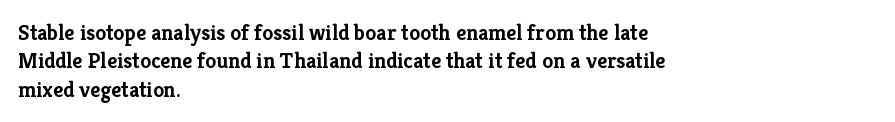
Q: Is the text bold? A: Yes.
Q: Is the text italic (slanted)? A: No, it is upright.
Q: Is the text underlined? A: No.
Q: How is the paragraph aligned? A: Left-aligned.
Q: Is the spacing between letters normal or unusually wide? A: Normal.
Q: Is the spacing between lines tight, normal or loose? A: Normal.
